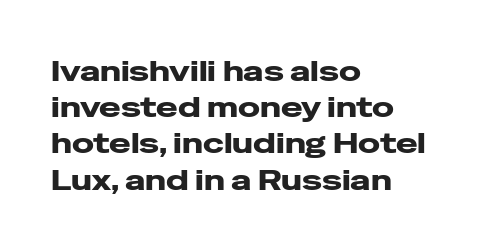
{"serif": "no", "italic": "no", "width": "wide", "stroke_contrast": "low", "x_height": "medium", "monospaced": "no", "underline": "no", "align": "left", "line_spacing": "normal", "line_spacing_ratio": 1.25, "letter_spacing": "normal", "letter_spacing_em": 0.0, "glyph_px": 29}
